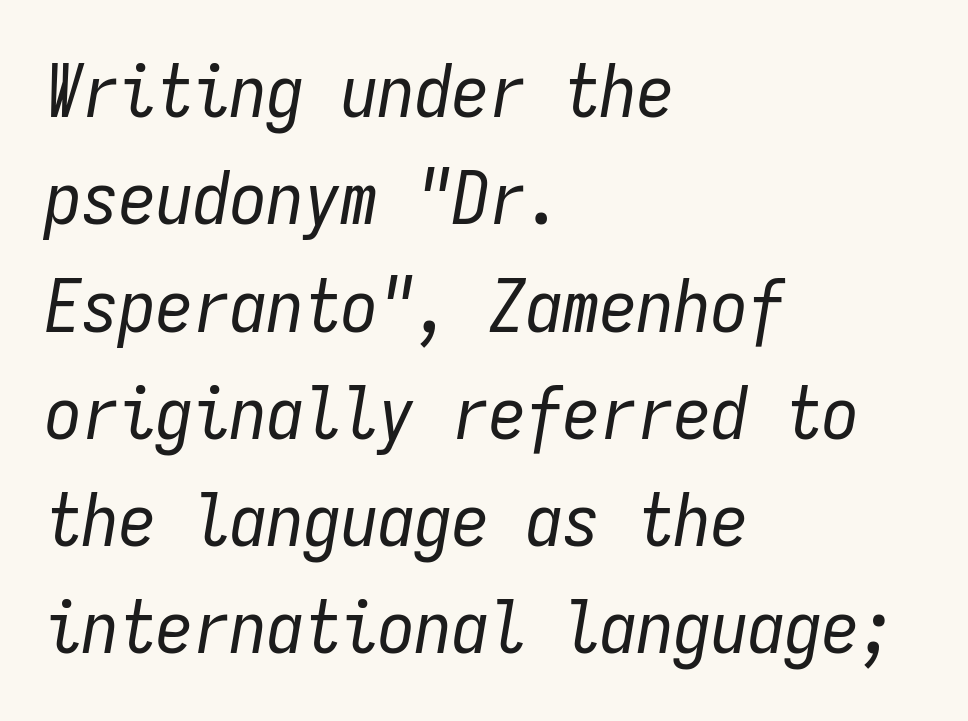
Q: Is the text bold? A: No.
Q: Is the text italic (slanted)? A: Yes, it leans right by about 9 degrees.
Q: Is the text underlined? A: No.
Q: How is the paragraph aligned? A: Left-aligned.
Q: Is the spacing between letters normal or unusually wide? A: Normal.
Q: Is the spacing between lines tight, normal or loose? A: Normal.
Q: Width (condensed, normal, or wide)? A: Condensed.
Q: Stroke contrast? A: Low.
Q: x-height? A: Medium.
Q: Monospaced? A: Yes.
